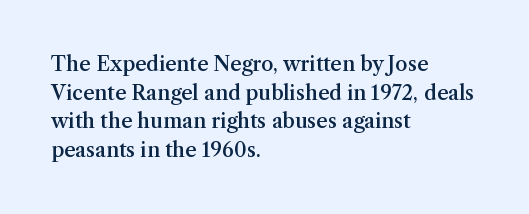
The image shows 20 px text type, upright; set left-aligned, normal line spacing (1.43x), normal letter spacing, not underlined.
